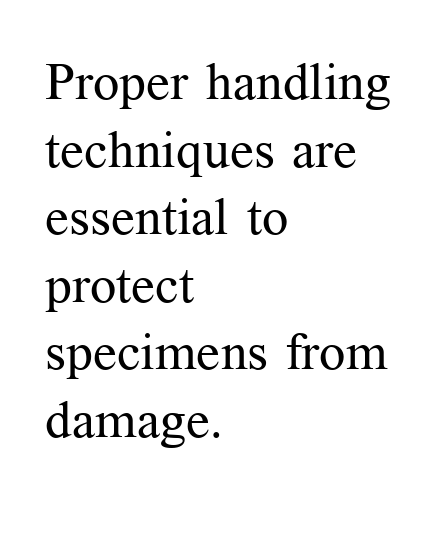
{"serif": "yes", "italic": "no", "bold": "no", "weight": "regular", "width": "normal", "stroke_contrast": "medium", "x_height": "medium", "monospaced": "no", "underline": "no", "align": "left", "line_spacing": "normal", "line_spacing_ratio": 1.3, "letter_spacing": "normal", "letter_spacing_em": 0.0, "glyph_px": 52}
